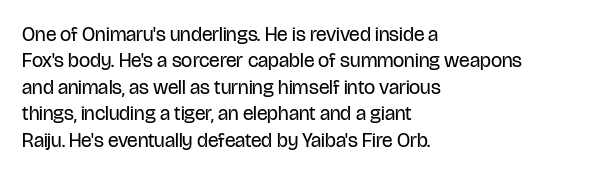
Characters remain perfectly vertical along every line. Rows of type keep a routine distance in the vertical direction. The face looks like a standard text weight, possibly lighter. Letter spacing: default. Each row of text sits above clean, open space.
